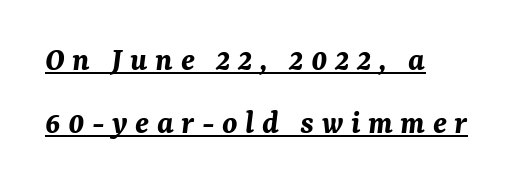
{"italic": "yes", "lean": "right", "slant_degrees": 7, "bold": "yes", "weight": "bold", "width": "normal", "stroke_contrast": "medium", "x_height": "medium", "monospaced": "no", "underline": "yes", "align": "left", "line_spacing_ratio": 1.86, "letter_spacing": "wide", "letter_spacing_em": 0.22, "glyph_px": 34}
